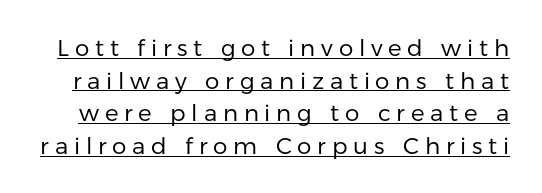
{"italic": "no", "bold": "no", "underline": "yes", "line_spacing": "normal", "line_spacing_ratio": 1.42, "letter_spacing": "wide", "letter_spacing_em": 0.25, "glyph_px": 23}
